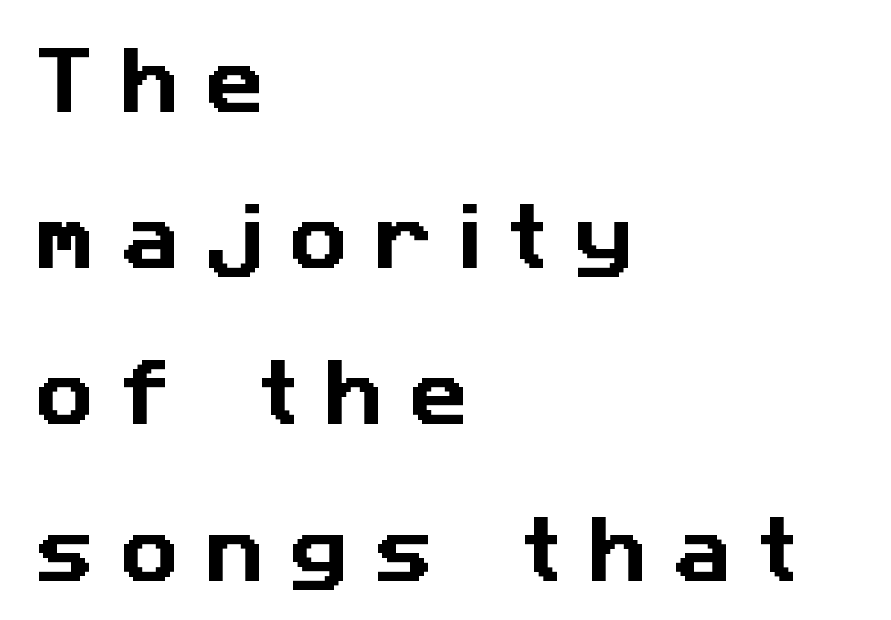
The image shows 73 px sans-serif type; set left-aligned, loose line spacing (2.14x), unusually wide letter spacing (+0.35 em), not underlined; low stroke contrast and a medium x-height.
